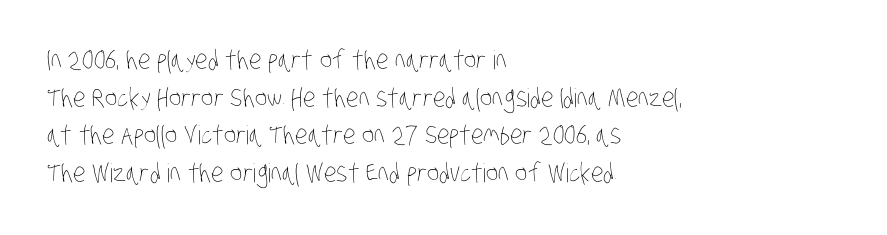
Q: Is the text bold? A: No.
Q: Is the text underlined? A: No.
Q: How is the paragraph aligned? A: Left-aligned.
Q: Is the spacing between letters normal or unusually wide? A: Normal.
Q: Is the spacing between lines tight, normal or loose? A: Normal.
